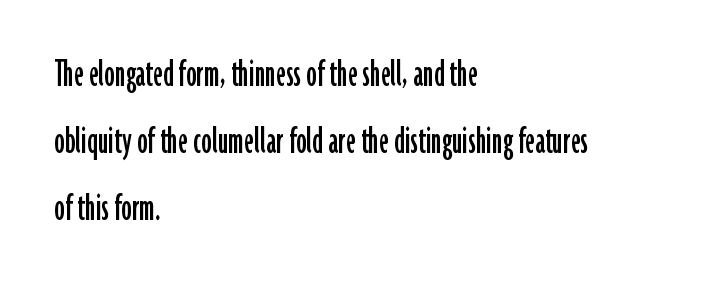
The image shows 42 px condensed sans-serif type, upright; set left-aligned, normal line spacing (1.6x), normal letter spacing, not underlined; low stroke contrast and a medium x-height.
